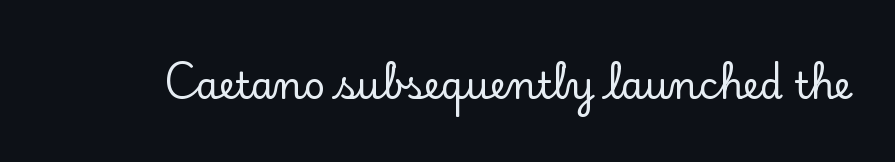
Q: Is the text italic (slanted)? A: No, it is upright.
Q: Is the typeface a serif or a sans-serif typeface? A: Serif.
Q: Is the text underlined? A: No.
Q: Is the spacing between letters normal or unusually wide? A: Normal.
Q: Width (condensed, normal, or wide)? A: Normal.
Q: Stroke contrast? A: Low.
Q: x-height? A: Small.
Q: Monospaced? A: No.
